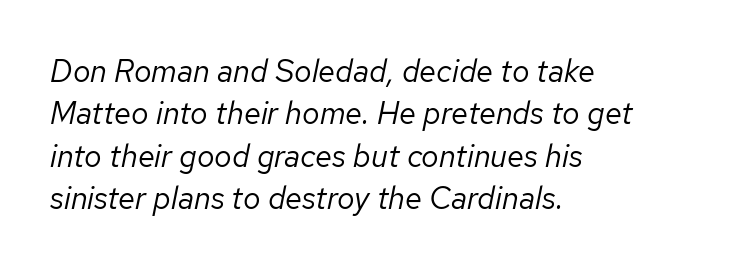
Q: Is the text bold? A: No.
Q: Is the text italic (slanted)? A: Yes, it leans right by about 12 degrees.
Q: Is the text underlined? A: No.
Q: How is the paragraph aligned? A: Left-aligned.
Q: Is the spacing between letters normal or unusually wide? A: Normal.
Q: Is the spacing between lines tight, normal or loose? A: Normal.
Q: Width (condensed, normal, or wide)? A: Normal.
Q: Stroke contrast? A: Low.
Q: x-height? A: Medium.
Q: Monospaced? A: No.
